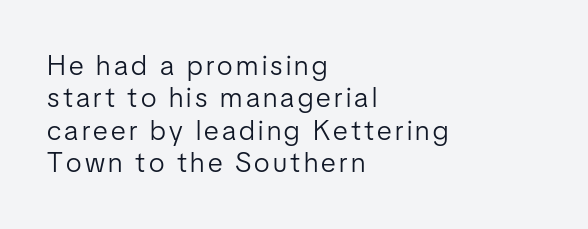
{"serif": "no", "italic": "no", "bold": "no", "weight": "light", "width": "condensed", "stroke_contrast": "low", "x_height": "medium", "monospaced": "no", "underline": "no", "align": "left", "line_spacing_ratio": 1.16, "glyph_px": 28}
